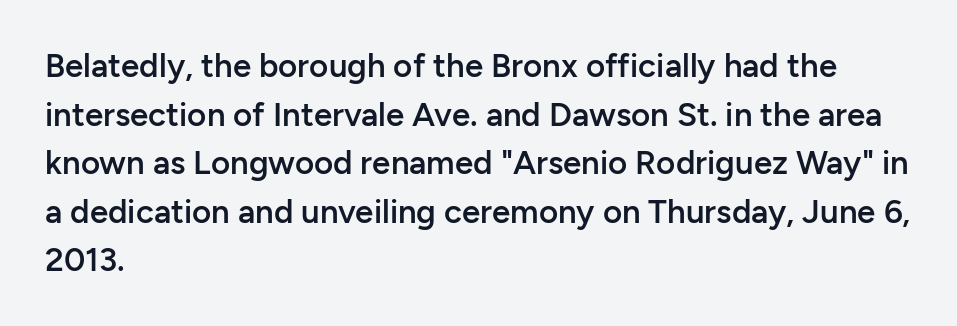
{"serif": "no", "italic": "no", "bold": "semi", "weight": "semibold", "width": "normal", "stroke_contrast": "low", "x_height": "medium", "monospaced": "no", "underline": "no", "align": "left", "line_spacing": "normal", "line_spacing_ratio": 1.47, "letter_spacing": "normal", "letter_spacing_em": 0.0, "glyph_px": 33}
